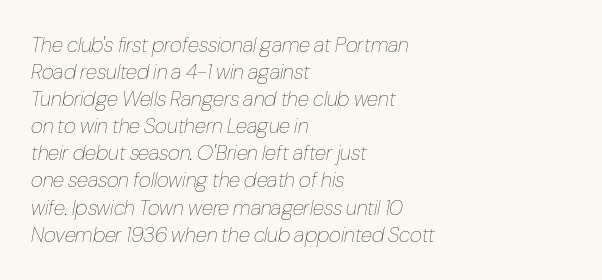
{"italic": "yes", "lean": "right", "slant_degrees": 10, "bold": "no", "underline": "no", "align": "left", "line_spacing": "normal", "line_spacing_ratio": 1.29, "letter_spacing": "normal", "letter_spacing_em": 0.0, "glyph_px": 21}
